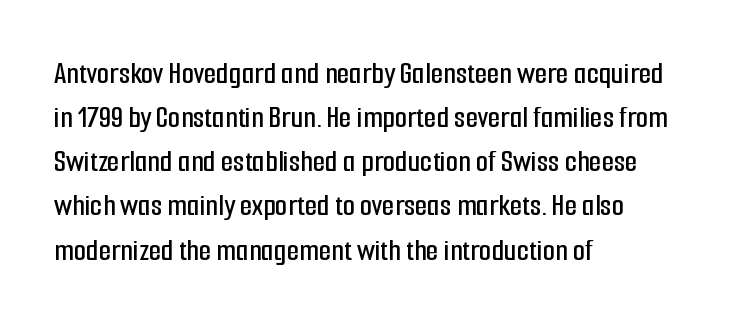
The image shows 32 px condensed sans-serif type, upright; set left-aligned, normal line spacing (1.38x), normal letter spacing, not underlined; low stroke contrast and a medium x-height.
